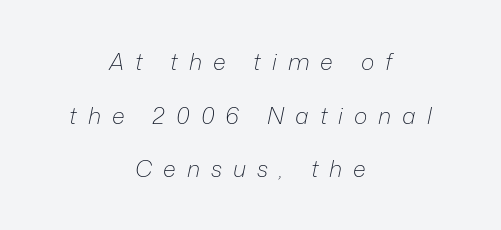
Q: Is the text bold? A: No.
Q: Is the text italic (slanted)? A: Yes, it leans right by about 12 degrees.
Q: Is the text underlined? A: No.
Q: How is the paragraph aligned? A: Centered.
Q: Is the spacing between letters normal or unusually wide? A: Unusually wide.
Q: Is the spacing between lines tight, normal or loose? A: Loose.
